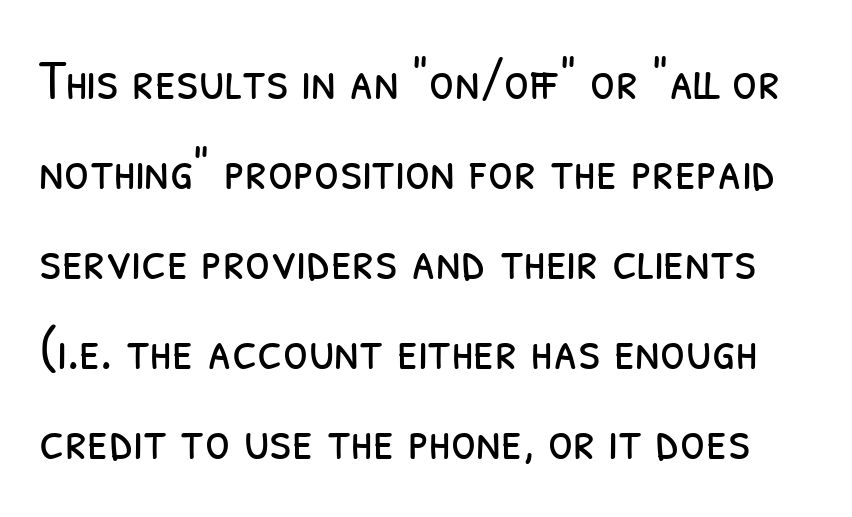
Q: Is the text bold? A: No.
Q: Is the typeface a serif or a sans-serif typeface? A: Sans-serif.
Q: Is the text underlined? A: No.
Q: Is the spacing between letters normal or unusually wide? A: Normal.
Q: Is the spacing between lines tight, normal or loose? A: Normal.
Q: Width (condensed, normal, or wide)? A: Condensed.
Q: Stroke contrast? A: Low.
Q: x-height? A: Medium.
Q: Monospaced? A: No.
